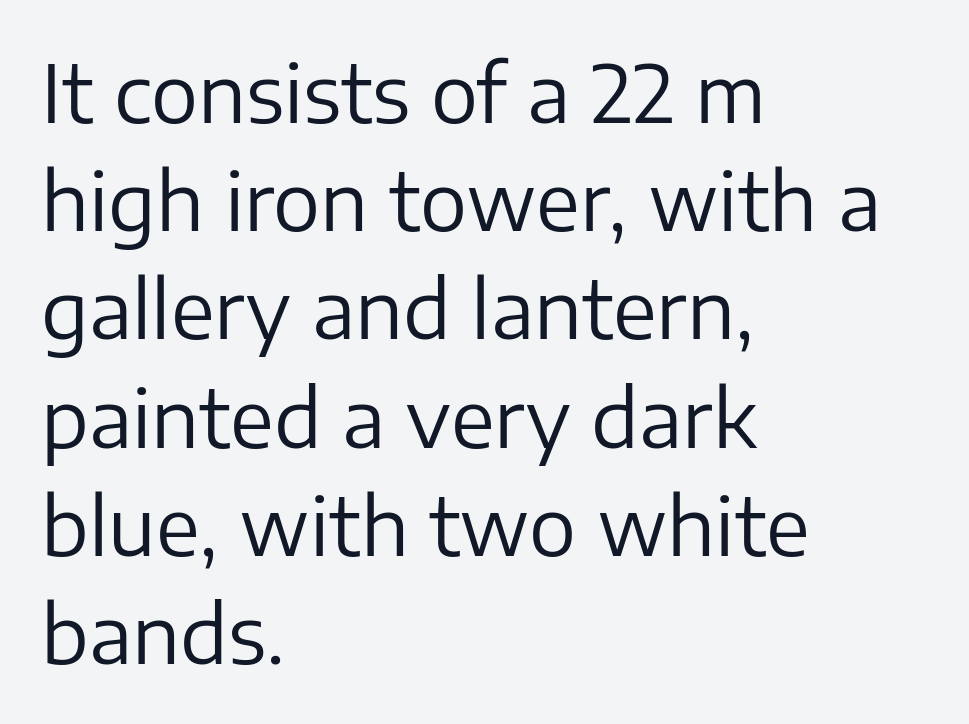
{"serif": "no", "italic": "no", "bold": "no", "weight": "regular", "width": "normal", "stroke_contrast": "low", "x_height": "medium", "monospaced": "no", "underline": "no", "align": "left", "line_spacing": "normal", "line_spacing_ratio": 1.37, "letter_spacing": "normal", "letter_spacing_em": 0.0, "glyph_px": 79}
